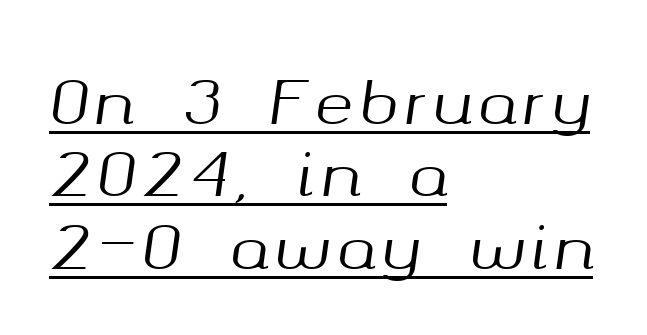
Q: Is the text italic (slanted)? A: Yes, it leans right by about 8 degrees.
Q: Is the text underlined? A: Yes.
Q: How is the paragraph aligned? A: Left-aligned.
Q: Is the spacing between lines tight, normal or loose? A: Normal.
Q: Width (condensed, normal, or wide)? A: Normal.
Q: Stroke contrast? A: Medium.
Q: x-height? A: Medium.
Q: Monospaced? A: No.
